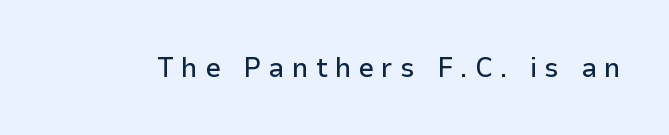
The lettering holds an erect, upright posture throughout. You could not count columns in this text — the font is proportionally spaced. Bare-footed words on every line. This sample uses a sans-serif face.
